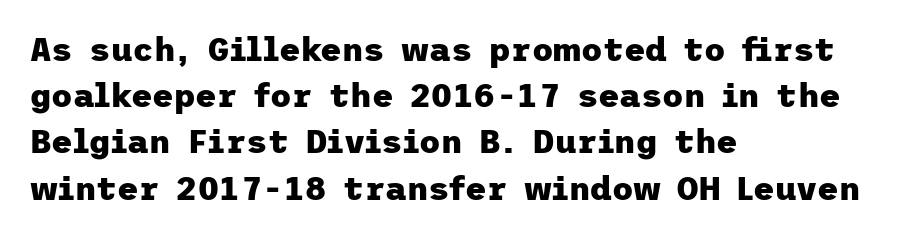
The image shows 33 px heavy sans-serif type, upright; set left-aligned, normal line spacing (1.4x), normal letter spacing, not underlined; low stroke contrast and a medium x-height.
